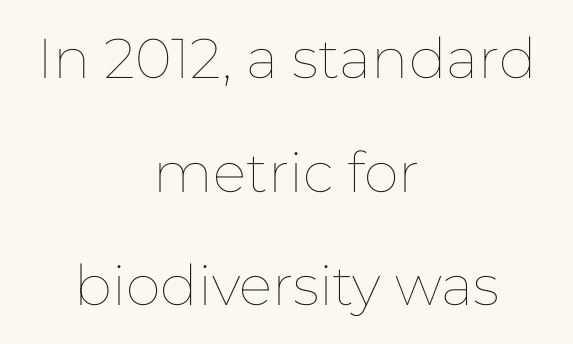
Descenders hang freely into open space. Do the characters align in a grid? No, the font is proportional. Interline gaps are noticeably wide in this sample. A student would call this center alignment; a typographer would say set centered.
